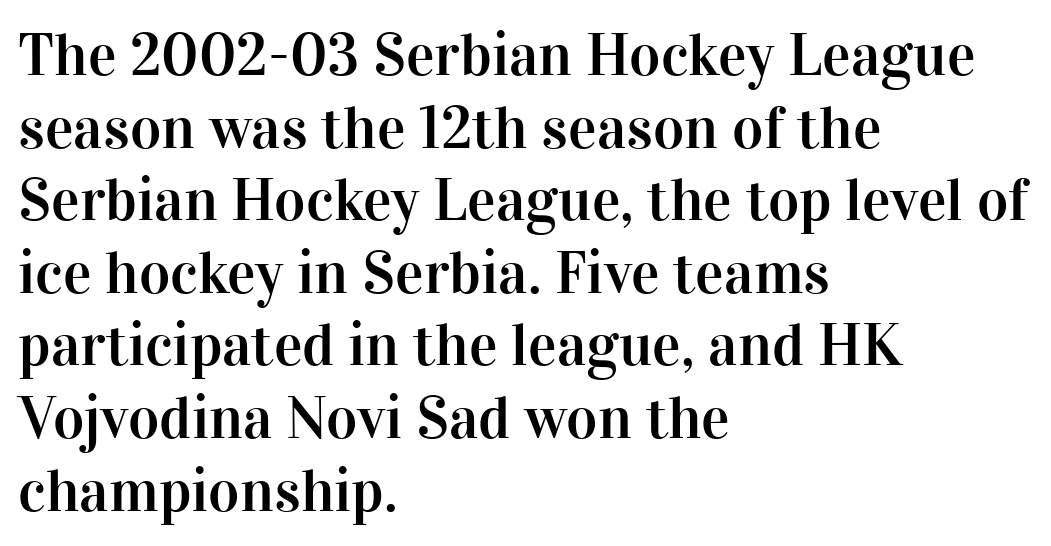
Check the space under the baseline: it is left empty. Letterform terminals end in serifs throughout the passage. In CSS terms this would be text-align: left. These lines keep a tight, regular rhythm from letter to letter.
